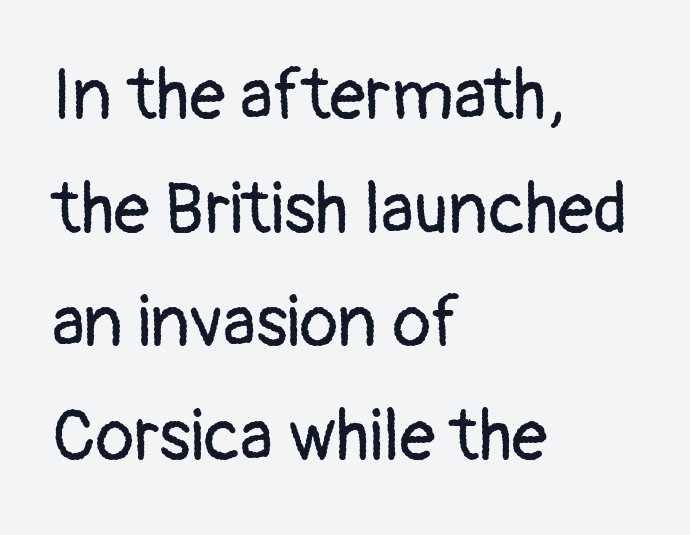
Stroke terminals: plain, sans-serif. The lettering stays uniformly vertical, giving the passage a roman look. Nobody touched the tracking dial on this one. The paragraph has a hard left edge and a soft right edge. Stroke mass is kept to a normal reading level or below.
